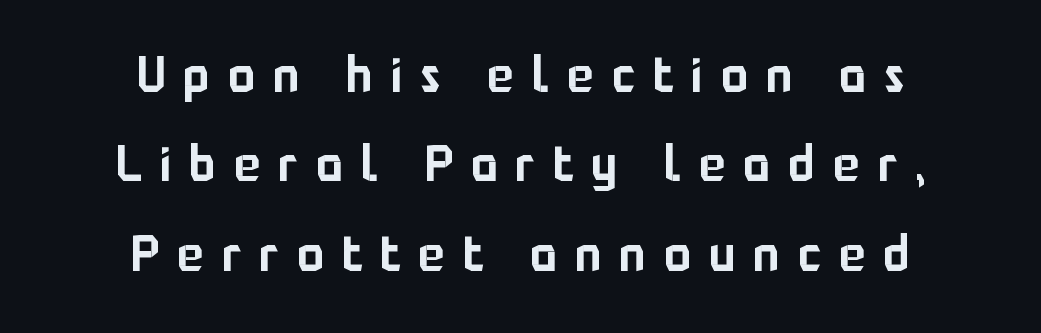
Ascenders rise straight up at ninety degrees. Grotesque or geometric, the face here clearly has no serifs. Horizontal alignment here is central, giving a formal, balanced look. The tracking jumps out immediately: characters are airy and widely separated. Proportional: the letters do not fall into vertical columns.
